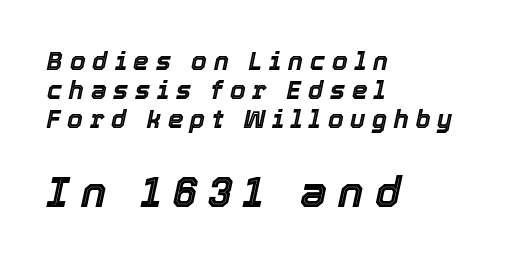
The image shows 43 px text type, italic (leaning right); set left-aligned, line spacing 1.16x, unusually wide letter spacing (+0.27 em), not underlined; the second (bottom) block is 1.72x larger; a medium x-height.
